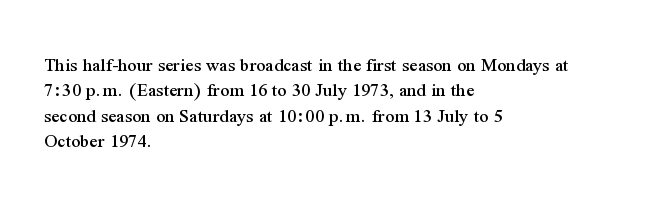
{"italic": "no", "underline": "no", "align": "left", "line_spacing": "normal", "line_spacing_ratio": 1.27, "letter_spacing": "normal", "letter_spacing_em": 0.0, "glyph_px": 20}
